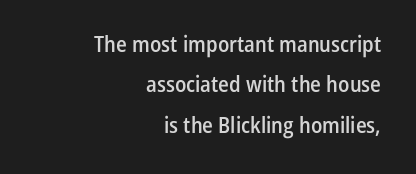
Q: Is the text bold? A: Semi-bold.
Q: Is the text italic (slanted)? A: No, it is upright.
Q: Is the text underlined? A: No.
Q: How is the paragraph aligned? A: Right-aligned.
Q: Is the spacing between letters normal or unusually wide? A: Normal.
